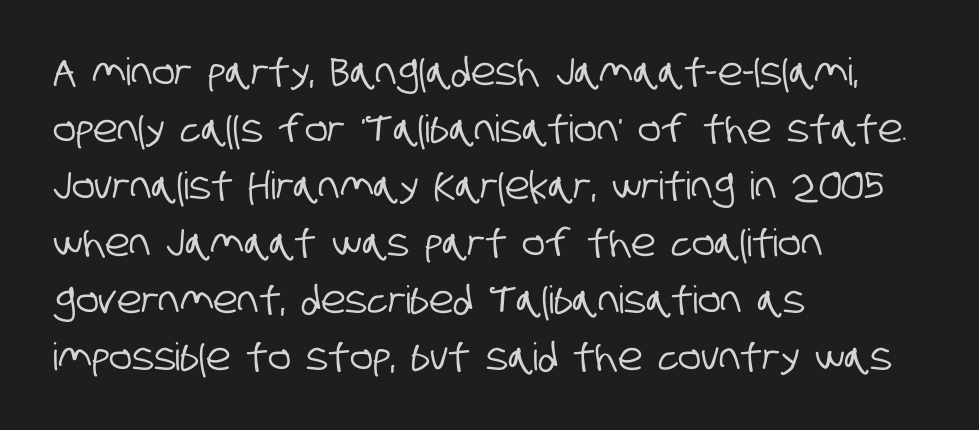
{"serif": "no", "width": "condensed", "stroke_contrast": "low", "x_height": "large", "monospaced": "no", "underline": "no", "align": "left", "line_spacing": "normal", "line_spacing_ratio": 1.5, "letter_spacing": "normal", "letter_spacing_em": 0.0, "glyph_px": 38}
